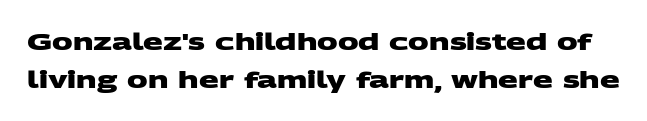
Q: Is the text bold? A: Yes.
Q: Is the text underlined? A: No.
Q: Is the spacing between letters normal or unusually wide? A: Normal.
Q: Is the spacing between lines tight, normal or loose? A: Normal.
